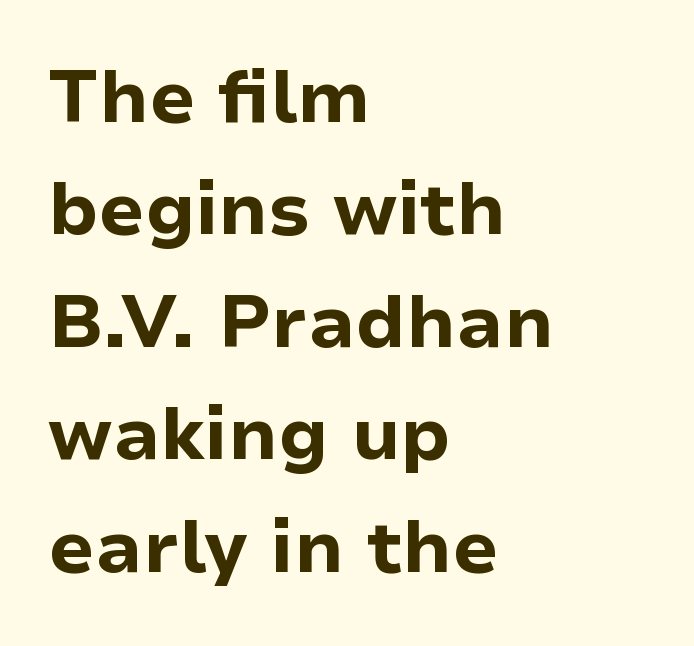
This rendering features lettering with no underline. The vertical gap from one line to the next is medium. The font family rendered here belongs to the sans-serif group. Every character sits straight up, as roman type does. Each letter keeps its own natural width here, so spacing adapts to shape.
